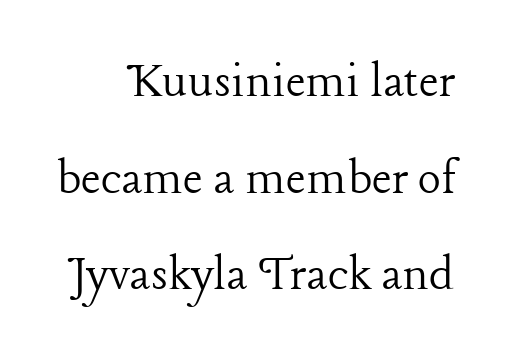
{"serif": "yes", "italic": "no", "bold": "no", "weight": "light", "width": "normal", "stroke_contrast": "low", "x_height": "medium", "monospaced": "no", "underline": "no", "line_spacing_ratio": 1.79, "letter_spacing": "normal", "letter_spacing_em": 0.0, "glyph_px": 54}
